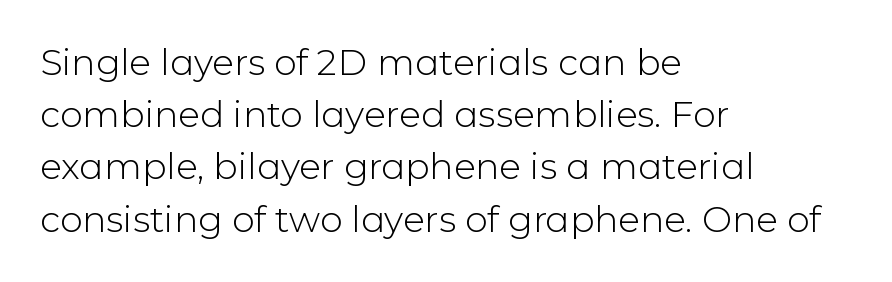
The image shows 36 px light sans-serif type, upright; set left-aligned, normal line spacing (1.45x), normal letter spacing, not underlined; low stroke contrast and a medium x-height.
